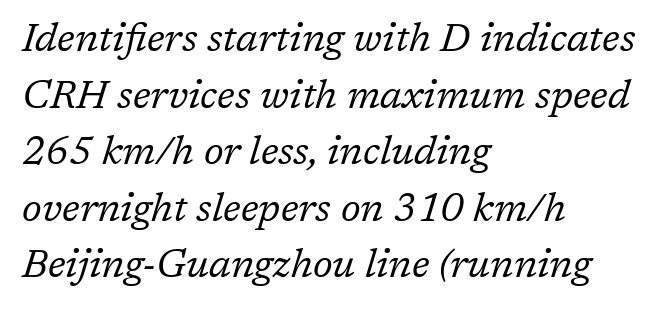
{"serif": "yes", "italic": "yes", "lean": "right", "slant_degrees": 17, "bold": "no", "weight": "regular", "width": "normal", "stroke_contrast": "low", "x_height": "medium", "monospaced": "no", "underline": "no", "align": "left", "line_spacing": "normal", "line_spacing_ratio": 1.45, "letter_spacing": "normal", "letter_spacing_em": 0.0, "glyph_px": 39}
